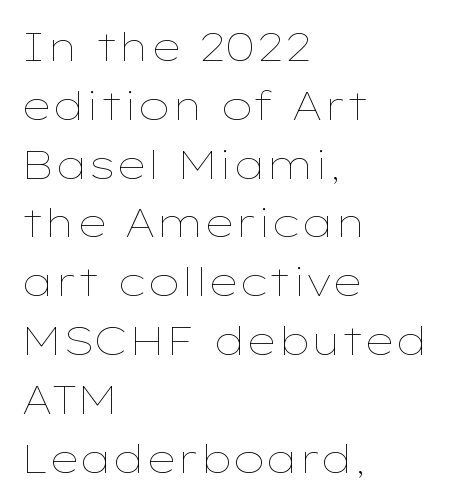
{"italic": "no", "bold": "no", "weight": "thin", "width": "wide", "stroke_contrast": "low", "x_height": "medium", "monospaced": "no", "underline": "no", "align": "left", "line_spacing": "normal", "line_spacing_ratio": 1.47, "letter_spacing": "normal", "letter_spacing_em": 0.0, "glyph_px": 40}
